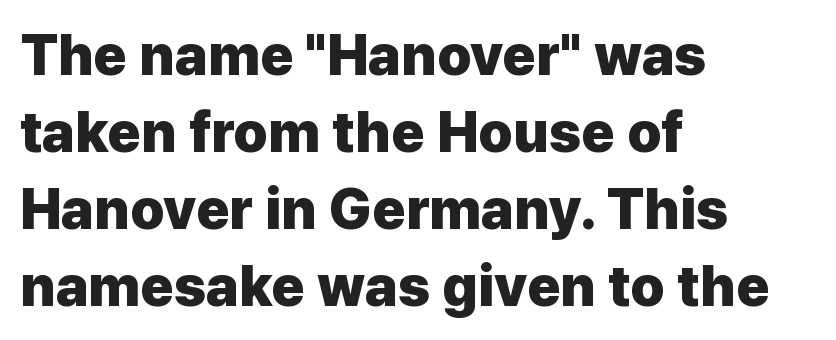
Q: Is the text bold? A: Yes.
Q: Is the text italic (slanted)? A: No, it is upright.
Q: Is the typeface a serif or a sans-serif typeface? A: Sans-serif.
Q: Is the text underlined? A: No.
Q: How is the paragraph aligned? A: Left-aligned.
Q: Is the spacing between letters normal or unusually wide? A: Normal.
Q: Is the spacing between lines tight, normal or loose? A: Normal.
Q: Width (condensed, normal, or wide)? A: Normal.
Q: Stroke contrast? A: Low.
Q: x-height? A: Medium.
Q: Monospaced? A: No.
